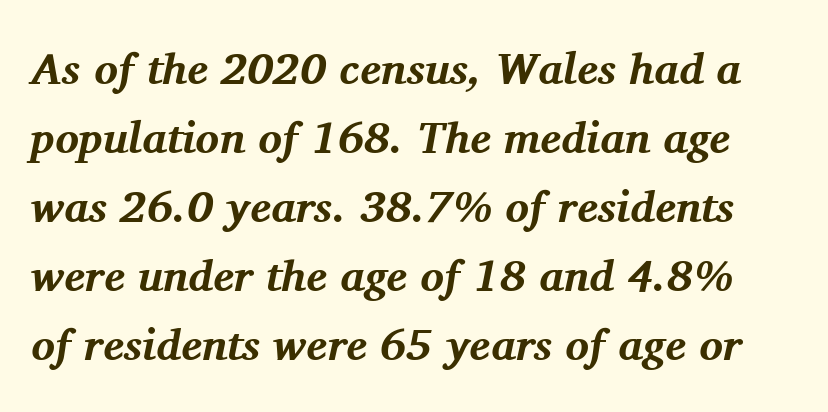
{"serif": "yes", "italic": "yes", "lean": "right", "slant_degrees": 11, "bold": "yes", "weight": "bold", "width": "normal", "stroke_contrast": "medium", "x_height": "medium", "monospaced": "no", "underline": "no", "line_spacing": "normal", "line_spacing_ratio": 1.57, "letter_spacing": "normal", "letter_spacing_em": 0.0, "glyph_px": 44}
